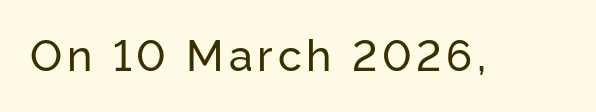
The image shows 43 px sans-serif type, upright; set not underlined; low stroke contrast and a medium x-height.
